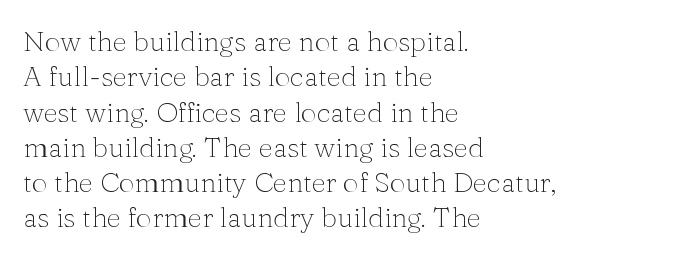
The image shows 28 px thin serif type, upright; set left-aligned, normal line spacing (1.26x), normal letter spacing, not underlined; medium stroke contrast and a medium x-height.
